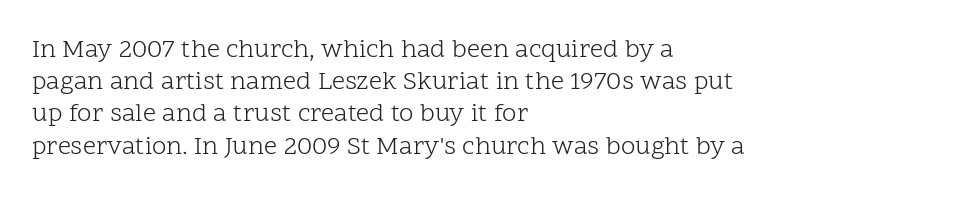
The image shows 26 px text type, upright; set left-aligned, line spacing 1.24x, normal letter spacing, not underlined.
